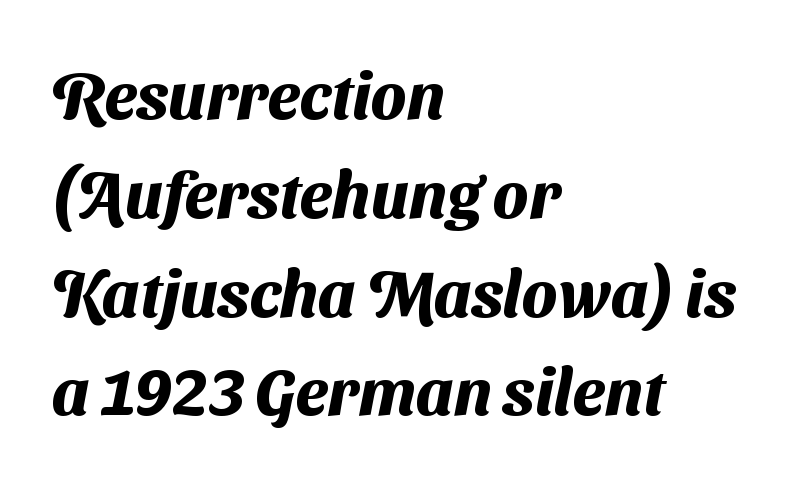
The image shows 65 px heavy sans-serif type; set left-aligned, normal line spacing (1.52x), normal letter spacing, not underlined; medium stroke contrast and a medium x-height.
